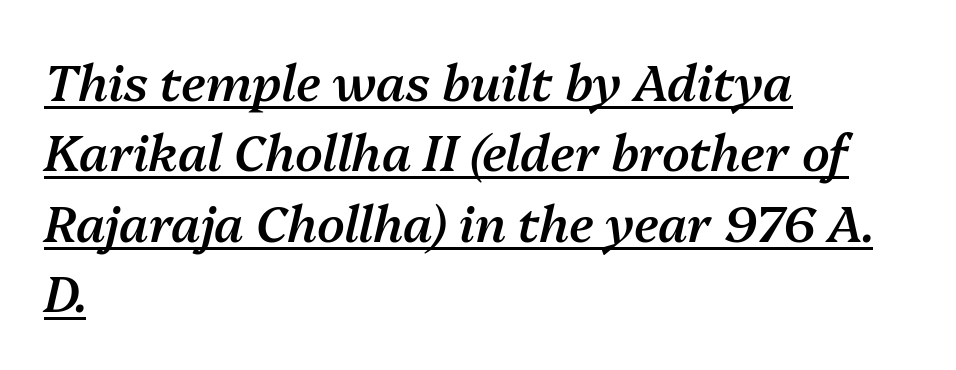
{"italic": "yes", "lean": "right", "slant_degrees": 13, "bold": "semi", "weight": "semibold", "width": "normal", "stroke_contrast": "medium", "x_height": "medium", "monospaced": "no", "underline": "yes", "align": "left", "line_spacing": "normal", "line_spacing_ratio": 1.41, "letter_spacing": "normal", "letter_spacing_em": 0.0, "glyph_px": 50}
